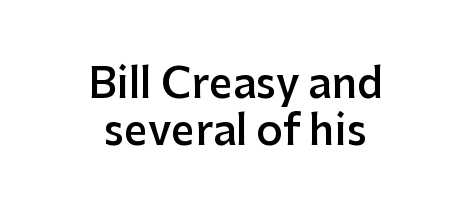
{"serif": "no", "italic": "no", "bold": "semi", "weight": "semibold", "width": "normal", "stroke_contrast": "low", "x_height": "medium", "monospaced": "no", "underline": "no", "align": "center", "line_spacing": "tight", "line_spacing_ratio": 1.14, "letter_spacing": "normal", "letter_spacing_em": 0.0, "glyph_px": 41}
